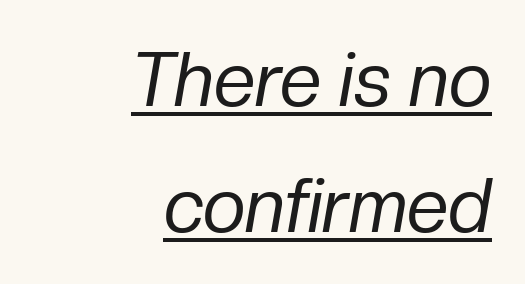
This sample is right-justified, so line beginnings fall wherever the words allow. Designer's note — italics engaged. Quick note: underline on. These lines sit exactly where default settings would place them. Is the type heavy? It reads as light-to-regular instead. Spacing verdict: proportional, widths tailored to each character.
